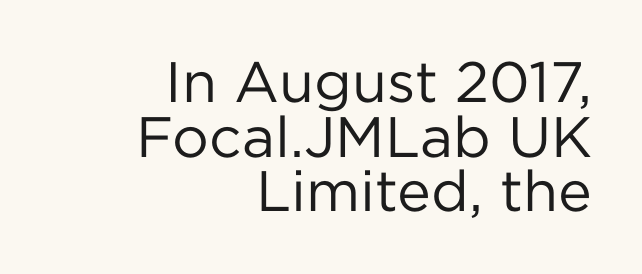
Q: Is the text bold? A: No.
Q: Is the text italic (slanted)? A: No, it is upright.
Q: Is the typeface a serif or a sans-serif typeface? A: Sans-serif.
Q: Is the text underlined? A: No.
Q: How is the paragraph aligned? A: Right-aligned.
Q: Is the spacing between letters normal or unusually wide? A: Normal.
Q: Is the spacing between lines tight, normal or loose? A: Tight.
Q: Width (condensed, normal, or wide)? A: Normal.
Q: Stroke contrast? A: Low.
Q: x-height? A: Medium.
Q: Monospaced? A: No.
